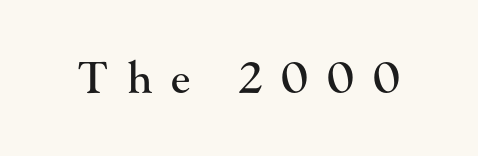
Q: Is the text italic (slanted)? A: No, it is upright.
Q: Is the typeface a serif or a sans-serif typeface? A: Serif.
Q: Is the text underlined? A: No.
Q: Is the spacing between letters normal or unusually wide? A: Unusually wide.
Q: Width (condensed, normal, or wide)? A: Normal.
Q: Stroke contrast? A: High.
Q: x-height? A: Small.
Q: Monospaced? A: No.
